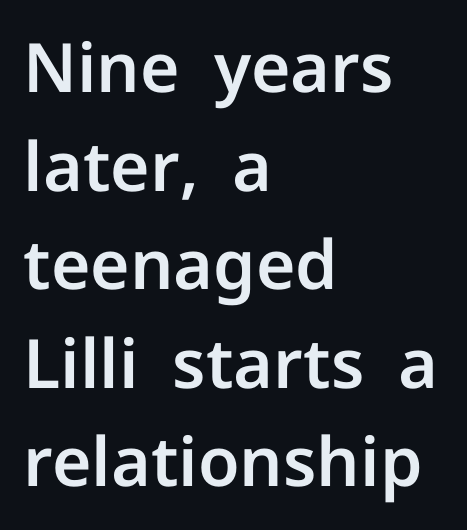
A bare baseline throughout the passage. Line spacing here is normal. The characters display no serif detailing; their extremities are plain. Letter spacing: default. Line starts are locked; line ends wander. Characters remain perfectly vertical along every line.
